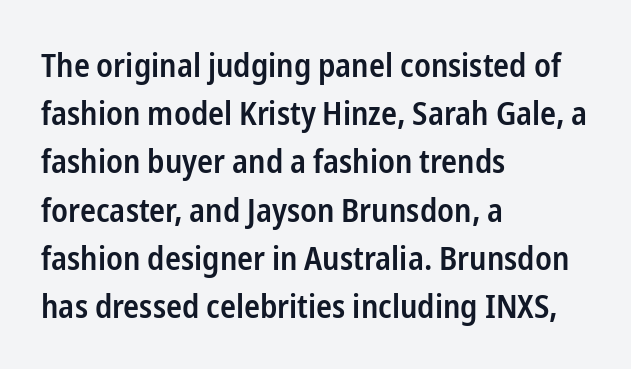
The type family on display is of the sans-serif kind. These lines keep a tight, regular rhythm from letter to letter. The rendering uses natural spacing where letterforms have individual widths. These lines are set flush left with a ragged right edge. The glyphs have the mass of a demibold cut, below bold.
